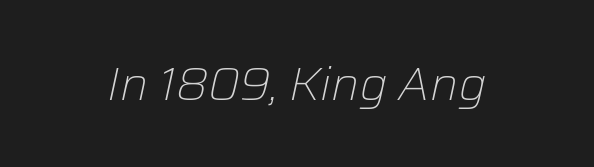
The image shows 47 px light type, italic (leaning right); set normal letter spacing, not underlined; low stroke contrast and a medium x-height.
